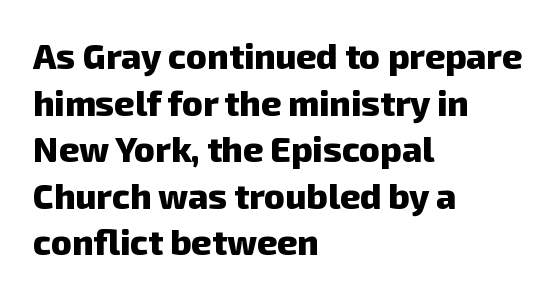
Q: Is the text bold? A: Yes.
Q: Is the typeface a serif or a sans-serif typeface? A: Sans-serif.
Q: Is the text underlined? A: No.
Q: How is the paragraph aligned? A: Left-aligned.
Q: Is the spacing between letters normal or unusually wide? A: Normal.
Q: Is the spacing between lines tight, normal or loose? A: Normal.
Q: Width (condensed, normal, or wide)? A: Normal.
Q: Stroke contrast? A: Low.
Q: x-height? A: Medium.
Q: Monospaced? A: No.
